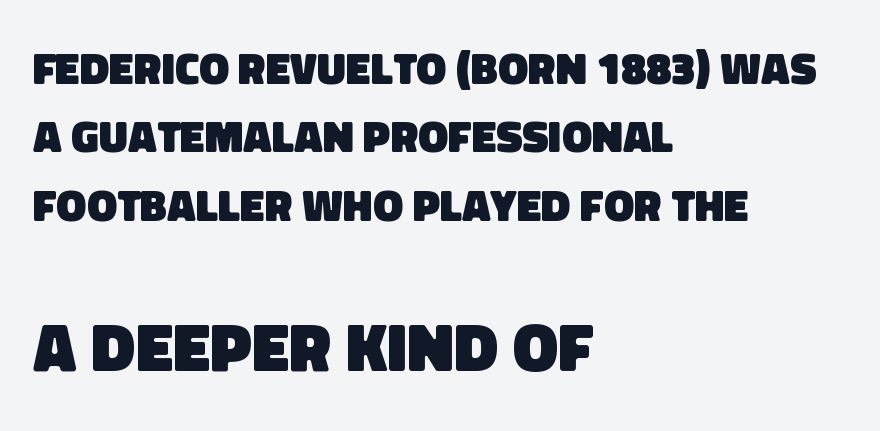
{"serif": "no", "bold": "yes", "weight": "heavy", "width": "normal", "stroke_contrast": "low", "x_height": "large", "monospaced": "no", "underline": "no", "align": "left", "line_spacing": "normal", "line_spacing_ratio": 1.52, "letter_spacing": "normal", "letter_spacing_em": 0.0, "larger_block": "second", "size_ratio": 1.51, "glyph_px": 68}
